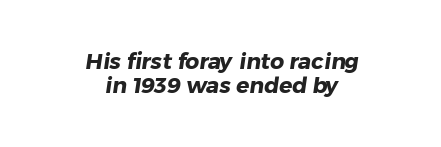
The text block is weighted toward neither margin, spreading evenly from the middle. A typesetter would call this leading minimal, almost set solid. The horizontal fit of the characters is conventional and even. Glance below the letters and you will spot only blank space.
